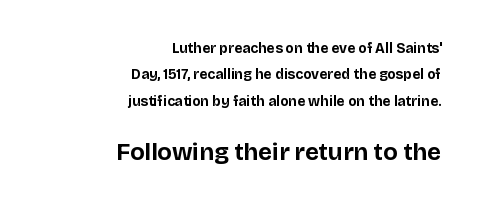
Two sizes are in play, and the larger belongs to the second block. Heavy-handed strokes throughout: this text is bold. Every row of glyphs terminates at an identical x-position on the right. Does extra space separate the letters? No, they use regular spacing. Each row of text sits above clean, open space. Is there any slant? The stems are plumb.
